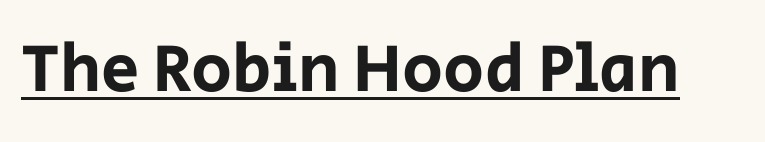
Q: Is the text italic (slanted)? A: No, it is upright.
Q: Is the typeface a serif or a sans-serif typeface? A: Sans-serif.
Q: Is the text underlined? A: Yes.
Q: Is the spacing between letters normal or unusually wide? A: Normal.
Q: Width (condensed, normal, or wide)? A: Normal.
Q: Stroke contrast? A: Low.
Q: x-height? A: Large.
Q: Monospaced? A: No.
